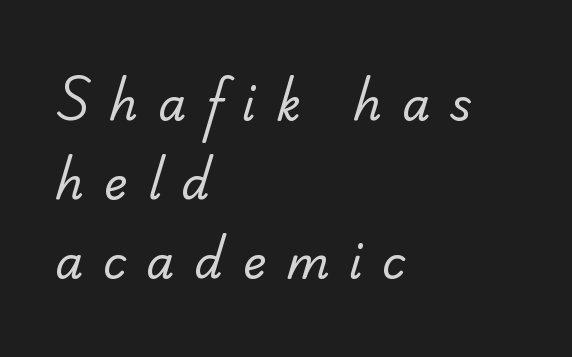
{"serif": "no", "bold": "no", "weight": "regular", "width": "normal", "stroke_contrast": "low", "x_height": "small", "monospaced": "no", "underline": "no", "align": "left", "line_spacing_ratio": 1.76, "letter_spacing": "wide", "letter_spacing_em": 0.44, "glyph_px": 45}
